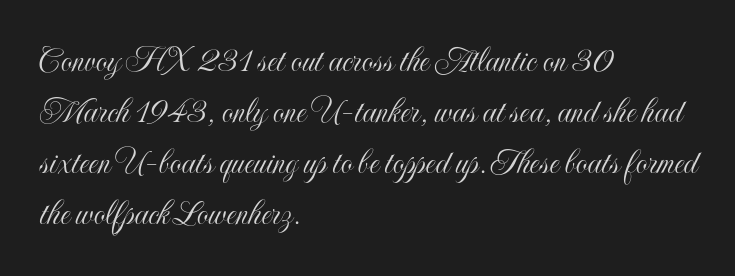
Normally led — the rows are evenly, conventionally spaced. A bare baseline throughout the passage. Inter-character spacing is left at the font's built-in metrics. Character widths vary here, with narrow letters taking less room than wide ones. Alignment: flush left.
